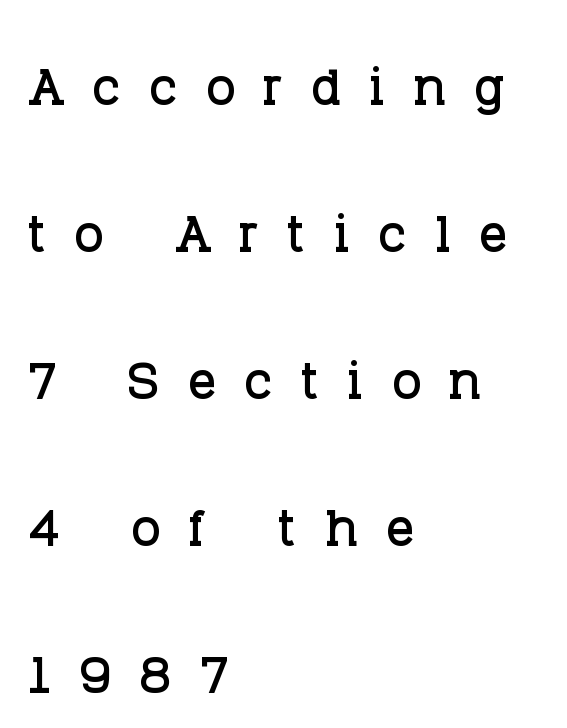
Type style note: has serifs. Is there much room between lines? Yes — plenty of vertical air separates them. The area under the type is left untouched. The setting favours the left margin, as ordinary paragraphs usually do. The line texture is sparse and dotted thanks to wide tracking.
